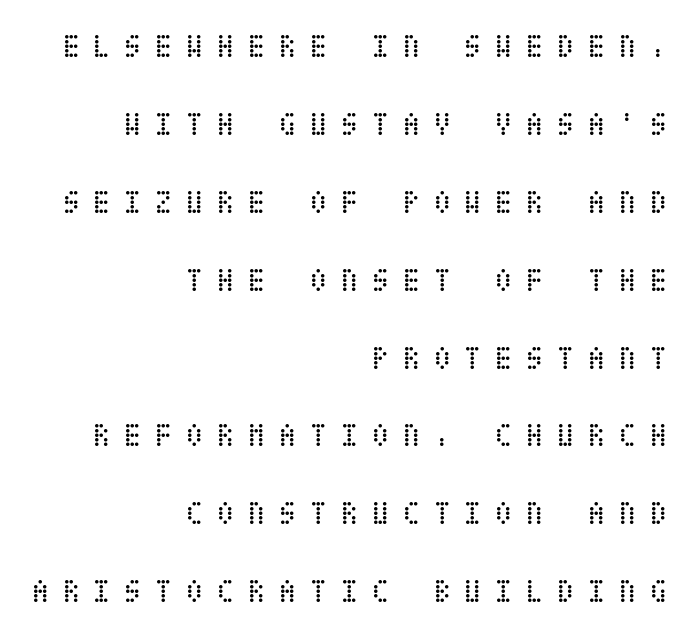
Q: Is the text bold? A: No.
Q: Is the text italic (slanted)? A: No, it is upright.
Q: Is the text underlined? A: No.
Q: How is the paragraph aligned? A: Right-aligned.
Q: Is the spacing between letters normal or unusually wide? A: Unusually wide.
Q: Is the spacing between lines tight, normal or loose? A: Loose.
Q: Width (condensed, normal, or wide)? A: Condensed.
Q: Stroke contrast? A: Low.
Q: x-height? A: Large.
